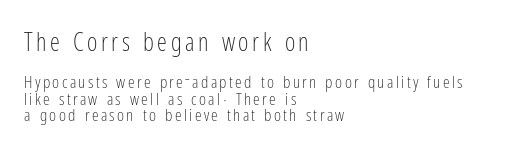
The image shows 25 px text type, upright; set left-aligned, tight line spacing (0.99x), not underlined; the first (top) block is 1.47x larger.
